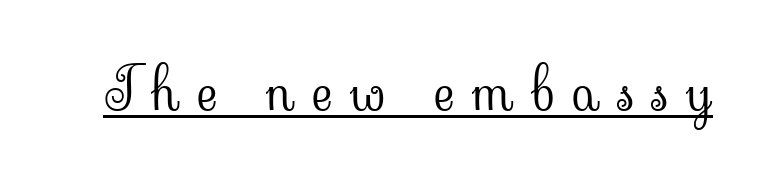
The image shows 57 px light serif type, upright; set unusually wide letter spacing (+0.31 em), underlined; low stroke contrast and a small x-height.
